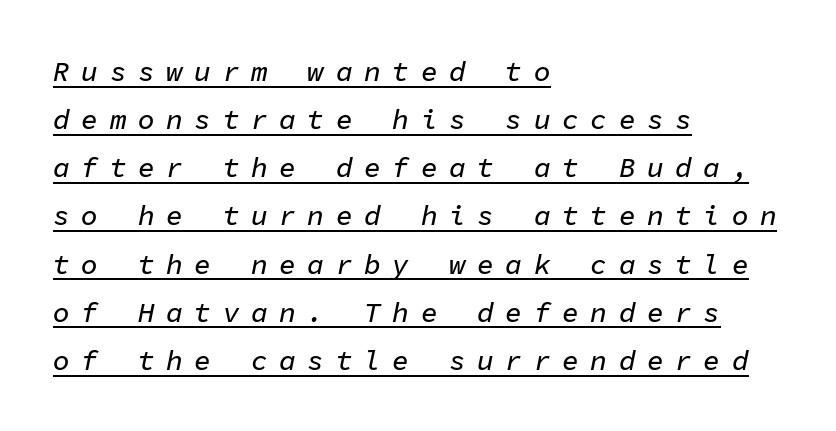
Q: Is the text italic (slanted)? A: Yes, it leans right by about 11 degrees.
Q: Is the text underlined? A: Yes.
Q: How is the paragraph aligned? A: Left-aligned.
Q: Is the spacing between letters normal or unusually wide? A: Unusually wide.
Q: Width (condensed, normal, or wide)? A: Normal.
Q: Stroke contrast? A: Low.
Q: x-height? A: Medium.
Q: Monospaced? A: Yes.
